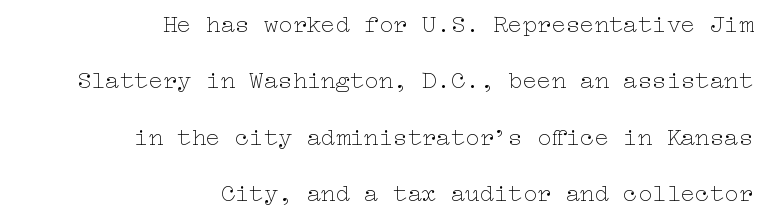
The image shows 24 px text type, upright; set right-aligned, loose line spacing (2.35x), normal letter spacing, not underlined.
